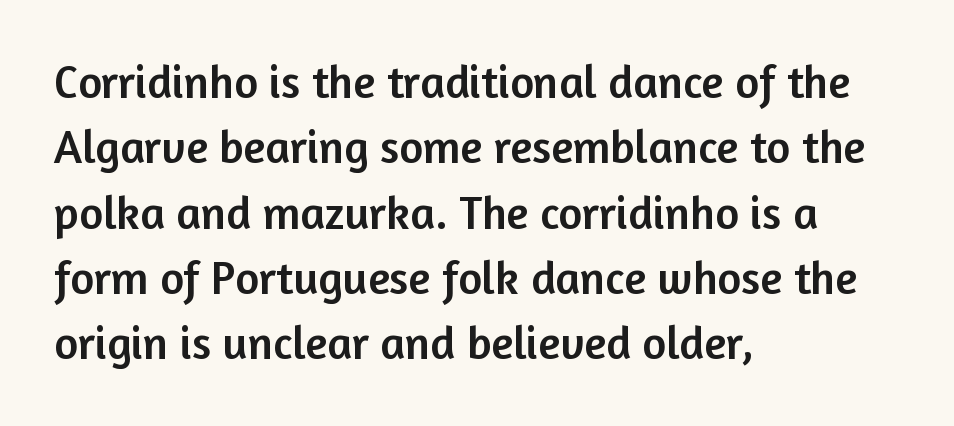
The image shows 46 px sans-serif type, upright; set left-aligned, normal line spacing (1.42x), normal letter spacing, not underlined; low stroke contrast and a medium x-height.
